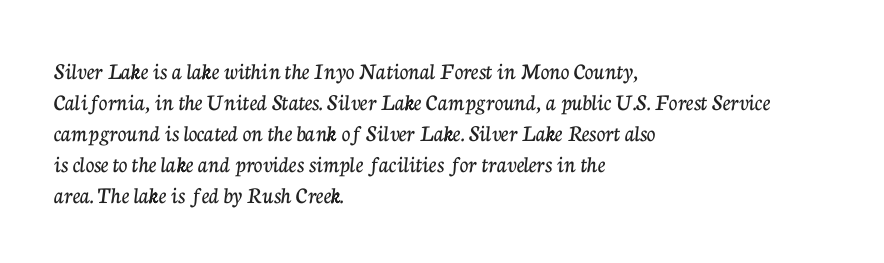
The rag falls on the right side of this text block. How would I describe the line gaps? Plain and ordinary. The gaps between neighbouring characters are ordinary and unremarkable.
